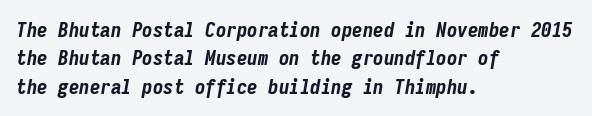
{"italic": "yes", "lean": "right", "slant_degrees": 9, "bold": "yes", "underline": "no", "align": "left", "line_spacing": "normal", "line_spacing_ratio": 1.35, "letter_spacing": "normal", "letter_spacing_em": 0.0, "glyph_px": 21}
